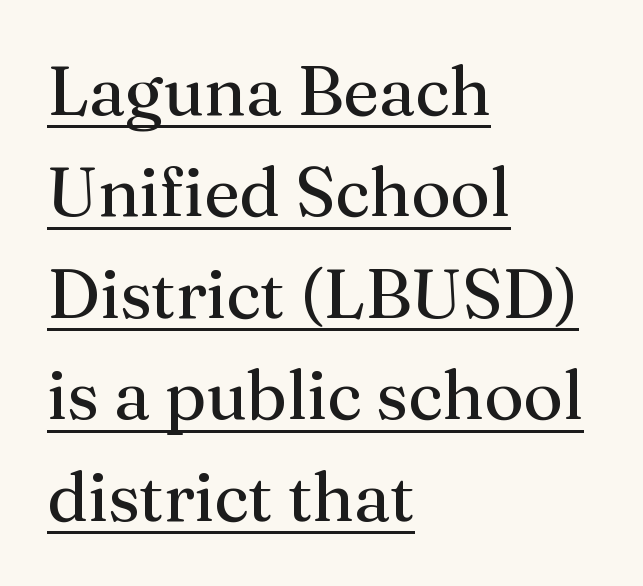
The image shows 69 px regular-weight serif type, upright; set left-aligned, normal line spacing (1.47x), normal letter spacing, underlined; medium stroke contrast and a medium x-height.
